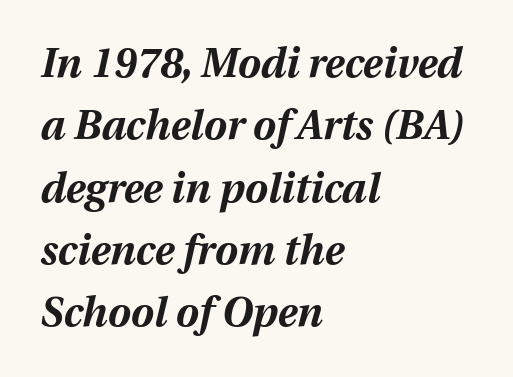
{"italic": "yes", "lean": "right", "slant_degrees": 12, "bold": "yes", "weight": "bold", "width": "normal", "stroke_contrast": "medium", "x_height": "medium", "monospaced": "no", "underline": "no", "align": "left", "line_spacing": "normal", "line_spacing_ratio": 1.52, "letter_spacing": "normal", "letter_spacing_em": 0.0, "glyph_px": 41}
